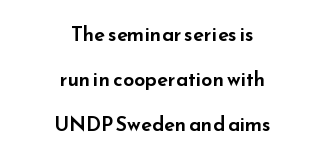
Line starts and ends both wander, symmetrically. The space beneath each line is pristine and unruled. When letters stand straight like this, we call the style roman or upright. The leading is generous, giving the passage an open texture. Standard letterfit; no display-style spreading of the glyphs.
